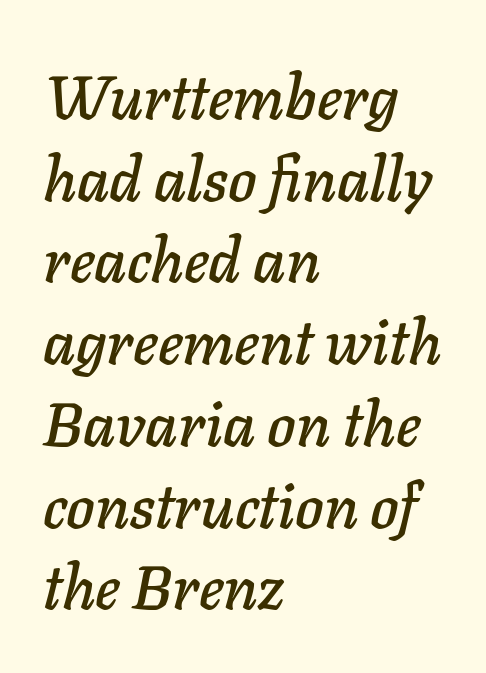
Q: Is the text italic (slanted)? A: Yes, it leans right by about 11 degrees.
Q: Is the text underlined? A: No.
Q: How is the paragraph aligned? A: Left-aligned.
Q: Is the spacing between letters normal or unusually wide? A: Normal.
Q: Is the spacing between lines tight, normal or loose? A: Normal.
Q: Width (condensed, normal, or wide)? A: Normal.
Q: Stroke contrast? A: Low.
Q: x-height? A: Medium.
Q: Monospaced? A: No.
